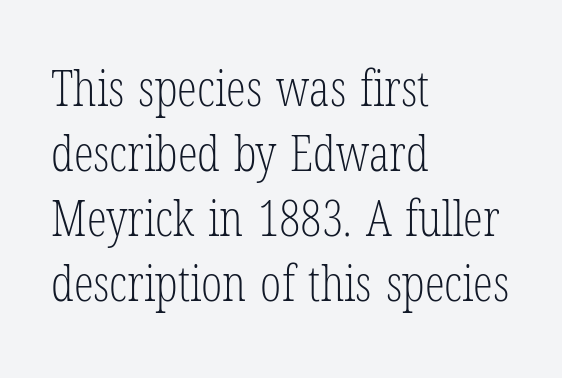
This sample has the flowing, uneven cadence of proportional lettering. Do the letters lean? They stand straight. Serifs: yes, visible at the terminals of the letterforms. No chunkiness to these letters — they're not bold.
